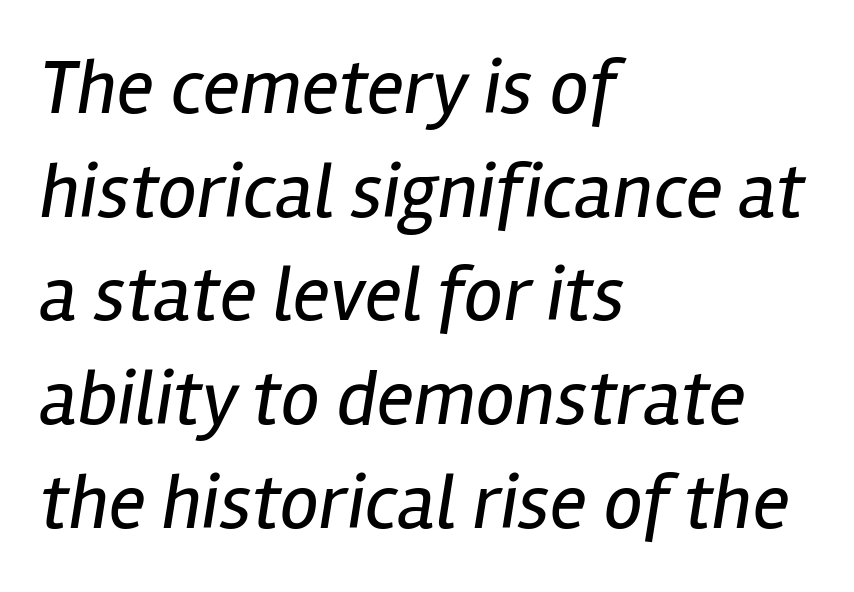
The image shows 78 px regular-weight, condensed type, italic (leaning right); set left-aligned, normal line spacing (1.33x), normal letter spacing, not underlined; low stroke contrast and a medium x-height.
